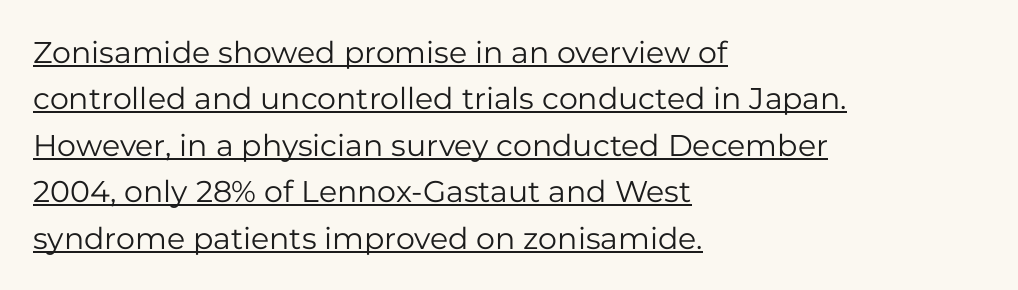
Underlined type. The cut favours lightness, reaching ordinary text weight at its darkest. The rendering uses natural spacing where letterforms have individual widths. The letters sit at their default tracking, neither squeezed nor spread. I'd call this a sans setting — the letters go barefoot.
